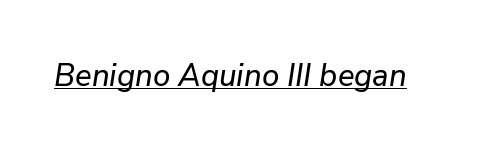
Q: Is the text italic (slanted)? A: Yes, it leans right by about 9 degrees.
Q: Is the text underlined? A: Yes.
Q: Is the spacing between letters normal or unusually wide? A: Normal.
Q: Width (condensed, normal, or wide)? A: Normal.
Q: Stroke contrast? A: Low.
Q: x-height? A: Medium.
Q: Monospaced? A: No.
